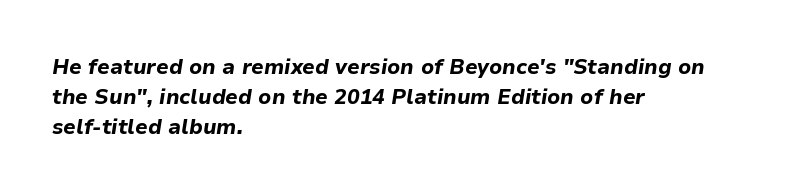
The image shows 21 px bold type, italic (leaning right); set left-aligned, normal line spacing (1.42x), normal letter spacing, not underlined.
